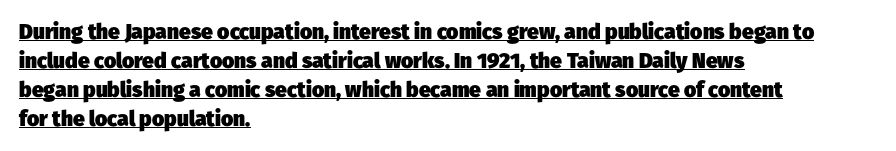
Q: Is the text bold? A: Yes.
Q: Is the text underlined? A: Yes.
Q: How is the paragraph aligned? A: Left-aligned.
Q: Is the spacing between letters normal or unusually wide? A: Normal.
Q: Is the spacing between lines tight, normal or loose? A: Normal.
